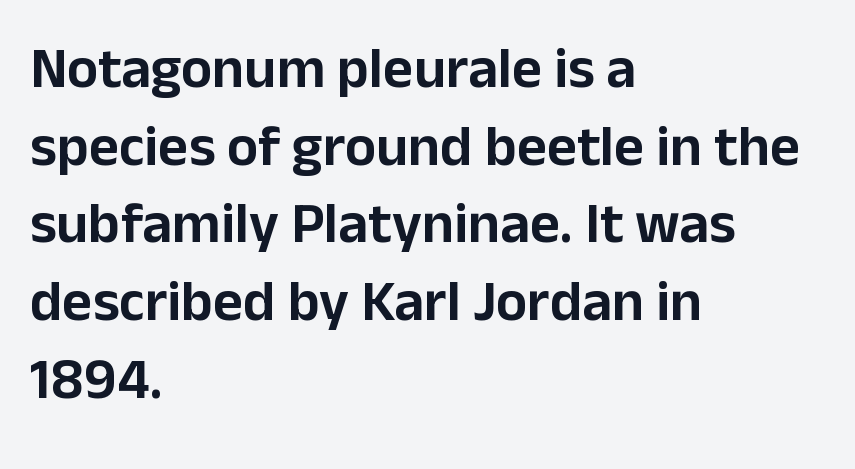
Q: Is the text italic (slanted)? A: No, it is upright.
Q: Is the typeface a serif or a sans-serif typeface? A: Sans-serif.
Q: Is the text underlined? A: No.
Q: How is the paragraph aligned? A: Left-aligned.
Q: Is the spacing between letters normal or unusually wide? A: Normal.
Q: Is the spacing between lines tight, normal or loose? A: Normal.
Q: Width (condensed, normal, or wide)? A: Normal.
Q: Stroke contrast? A: Low.
Q: x-height? A: Medium.
Q: Monospaced? A: No.
